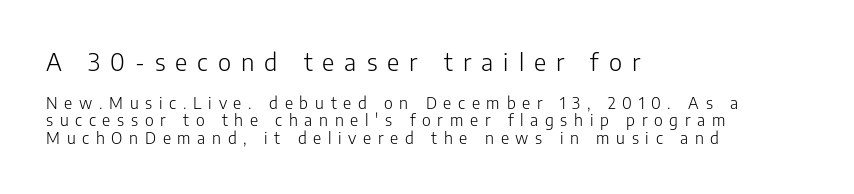
The image shows 24 px text type, upright; set left-aligned, tight line spacing (1.1x), unusually wide letter spacing (+0.42 em), not underlined; the first (top) block is 1.5x larger.
